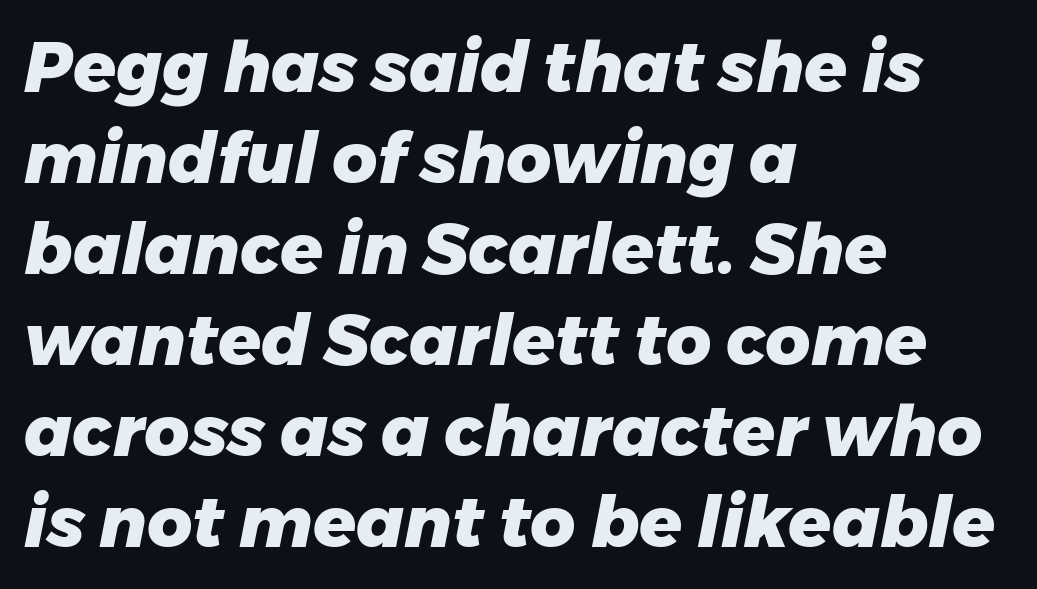
Q: Is the text bold? A: Yes.
Q: Is the text italic (slanted)? A: Yes, it leans right by about 11 degrees.
Q: Is the text underlined? A: No.
Q: How is the paragraph aligned? A: Left-aligned.
Q: Is the spacing between letters normal or unusually wide? A: Normal.
Q: Is the spacing between lines tight, normal or loose? A: Normal.
Q: Width (condensed, normal, or wide)? A: Normal.
Q: Stroke contrast? A: Low.
Q: x-height? A: Medium.
Q: Monospaced? A: No.
